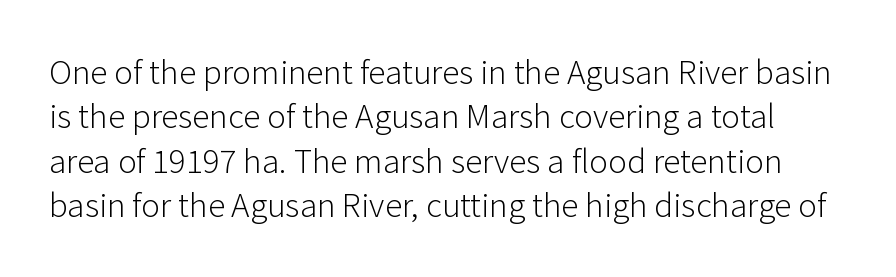
The gap between lines stays unmarked. The letters advance in unequal steps, a hallmark of proportional type. No chunkiness to these letters — they're not bold. In terms of posture, this sample is upright. Students, observe: this is what conventionally led text looks like. How are the letters spaced? Ordinarily, with no added tracking.
